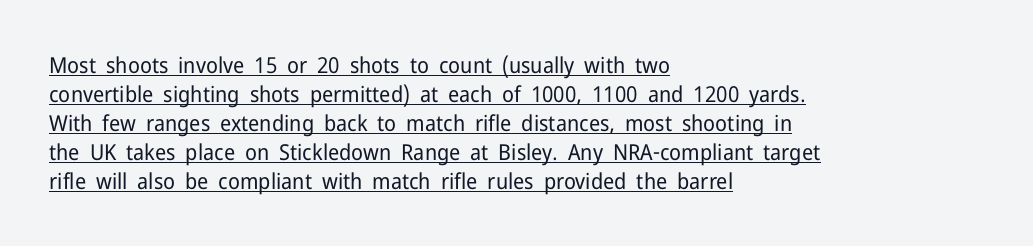
Line beginnings align vertically; line endings do not. Notice how the stems are strictly vertical — no italics here. A baseline rule has been typeset under these characters. This sample uses plain, unmodified letter spacing. The face looks like a standard text weight, possibly lighter. The designer left line spacing at the default.
